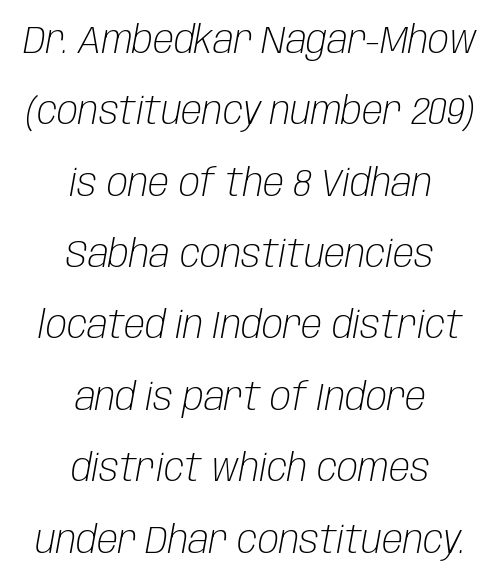
The image shows 39 px light, condensed type, italic (leaning right); set centered, line spacing 1.83x, normal letter spacing, not underlined; low stroke contrast and a large x-height.
